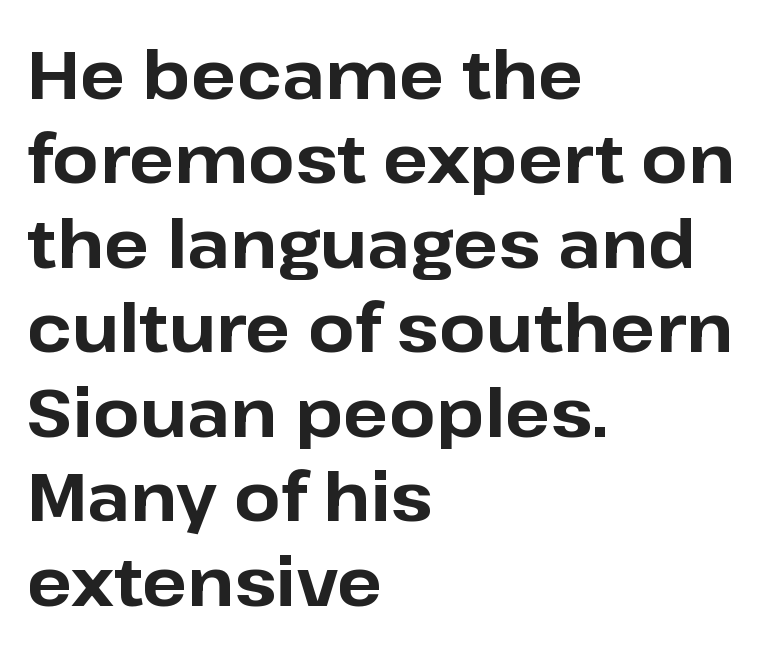
Q: Is the text bold? A: Yes.
Q: Is the text italic (slanted)? A: No, it is upright.
Q: Is the typeface a serif or a sans-serif typeface? A: Sans-serif.
Q: Is the text underlined? A: No.
Q: How is the paragraph aligned? A: Left-aligned.
Q: Is the spacing between letters normal or unusually wide? A: Normal.
Q: Is the spacing between lines tight, normal or loose? A: Normal.
Q: Width (condensed, normal, or wide)? A: Normal.
Q: Stroke contrast? A: Low.
Q: x-height? A: Medium.
Q: Monospaced? A: No.
